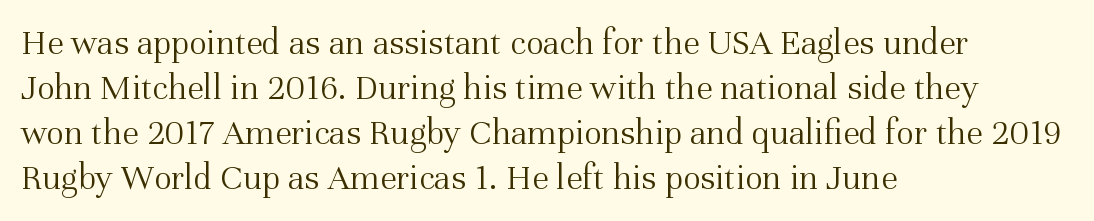
Q: Is the text bold? A: No.
Q: Is the text italic (slanted)? A: No, it is upright.
Q: Is the typeface a serif or a sans-serif typeface? A: Serif.
Q: Is the text underlined? A: No.
Q: How is the paragraph aligned? A: Left-aligned.
Q: Is the spacing between letters normal or unusually wide? A: Normal.
Q: Width (condensed, normal, or wide)? A: Normal.
Q: Stroke contrast? A: Medium.
Q: x-height? A: Medium.
Q: Monospaced? A: No.
